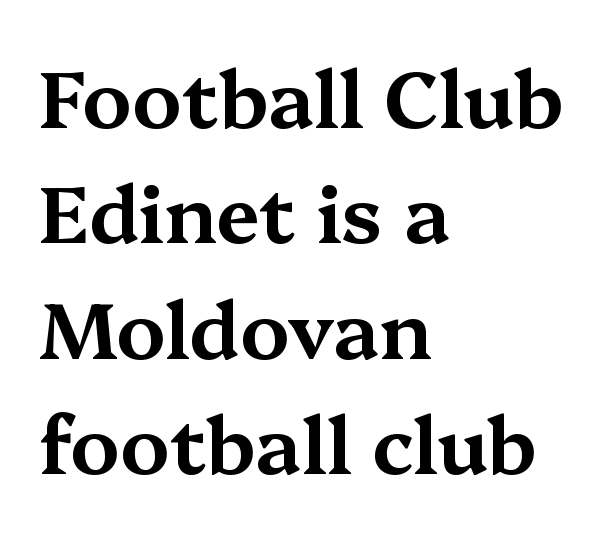
All the whitespace from short lines collects on the right. Characters remain perfectly vertical along every line. The rendering keeps characters at their native spacing. Note the varied advance widths — an 'i' is clearly narrower than an 'm'. The vertical gap from one line to the next is medium.
